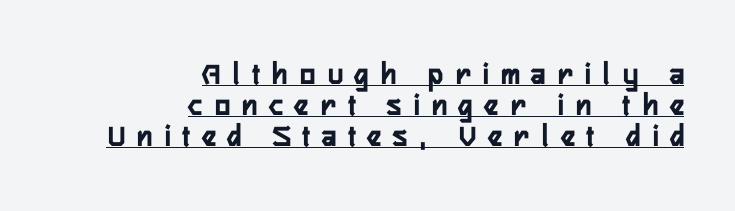
{"serif": "no", "italic": "no", "width": "condensed", "stroke_contrast": "low", "x_height": "medium", "monospaced": "no", "underline": "yes", "align": "right", "line_spacing": "tight", "line_spacing_ratio": 0.97, "letter_spacing": "wide", "letter_spacing_em": 0.38, "glyph_px": 32}
